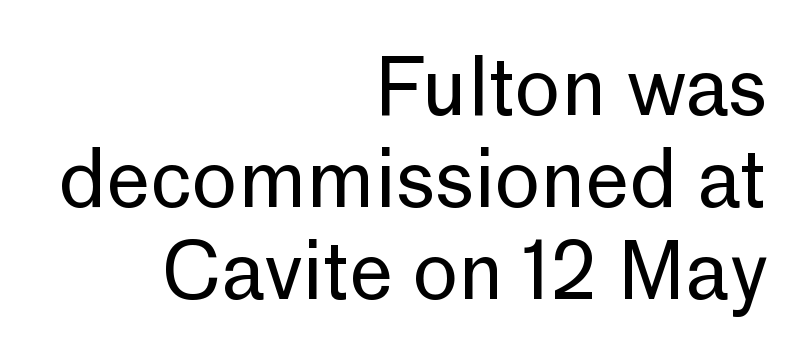
The image shows 78 px regular-weight sans-serif type, upright; set right-aligned, line spacing 1.18x, normal letter spacing, not underlined; low stroke contrast and a medium x-height.
